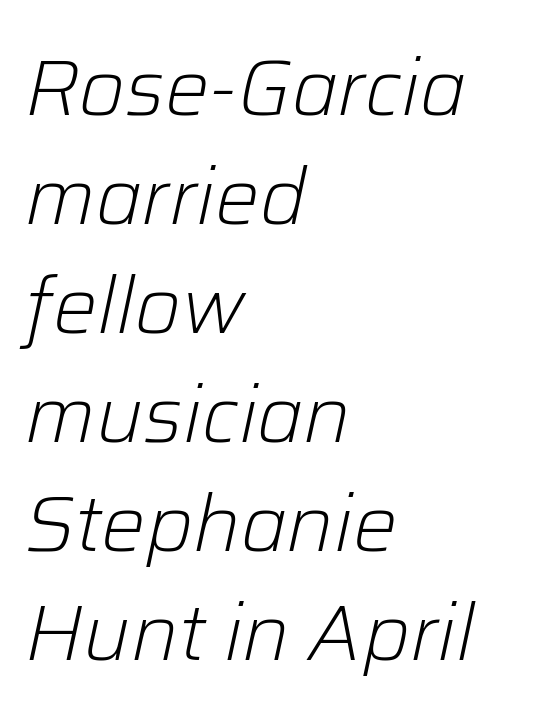
The face used here has a pronounced slope to its letters. These lines are rendered in a variable-pitch font. Tracking here is standard; glyphs follow each other at the usual distance. The space between consecutive lines is moderate. The cut favours lightness, reaching ordinary text weight at its darkest. Caption: multi-line text, flush left, ragged right.
